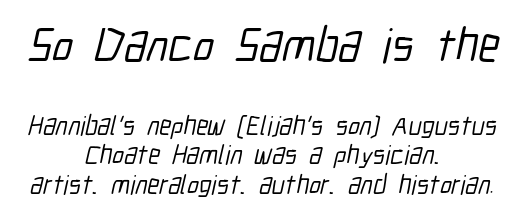
The image shows 48 px condensed sans-serif type; set centered, tight line spacing (1.09x), normal letter spacing, not underlined; the first (top) block is 1.78x larger; low stroke contrast and a medium x-height.
